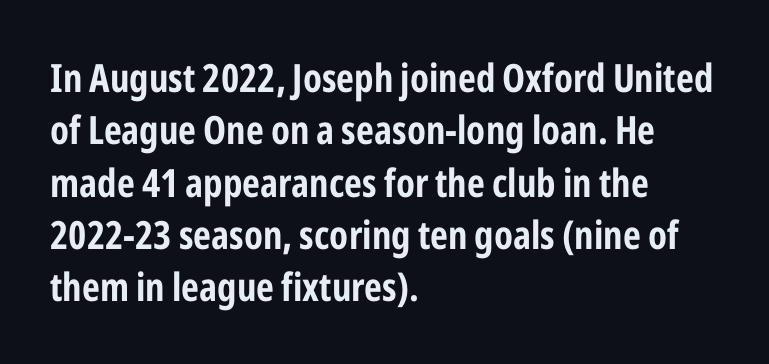
A student would call this left alignment; a typographer would say flush left, rag right. Standard letterfit; no display-style spreading of the glyphs. The letters carry no serifs — their stems end cleanly without finishing strokes. The typography opts for an upright posture over an oblique one. Set as a true bold cut, around the 700 mark.
